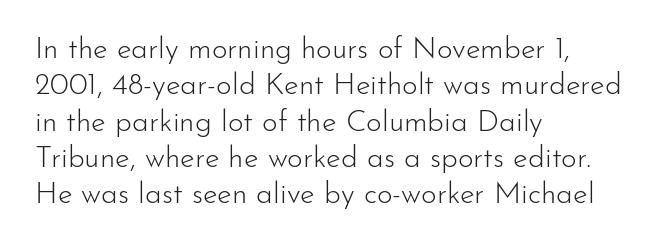
Q: Is the text bold? A: No.
Q: Is the text italic (slanted)? A: No, it is upright.
Q: Is the typeface a serif or a sans-serif typeface? A: Sans-serif.
Q: Is the text underlined? A: No.
Q: How is the paragraph aligned? A: Left-aligned.
Q: Is the spacing between letters normal or unusually wide? A: Normal.
Q: Width (condensed, normal, or wide)? A: Normal.
Q: Stroke contrast? A: Low.
Q: x-height? A: Small.
Q: Monospaced? A: No.
